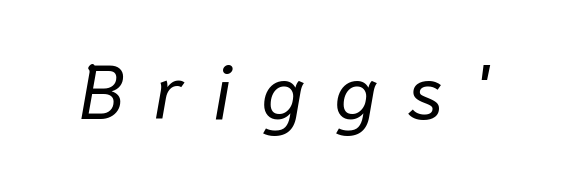
The image shows 76 px regular-weight type, italic (leaning right); set unusually wide letter spacing (+0.39 em), not underlined; low stroke contrast and a medium x-height.
